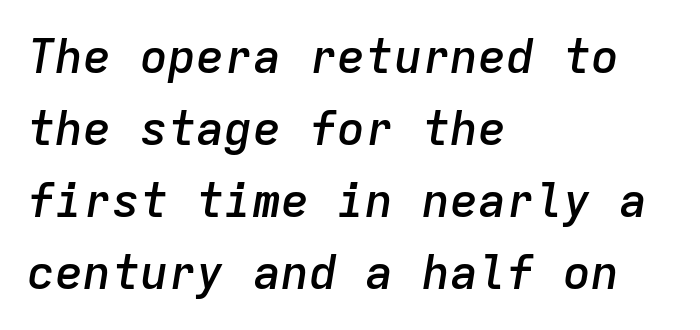
The image shows 47 px semibold type, italic (leaning right), monospaced; set left-aligned, normal line spacing (1.53x), normal letter spacing, not underlined; low stroke contrast and a medium x-height.
